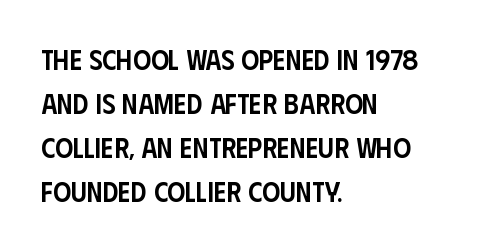
The typeface chosen for these lines omits serifs. Tracking value appears to be zero — textbook default spacing. Emphasis by weight is partial: semibold. Tall strokes in this sample are plumb rather than angled. Horizontal alignment here is leftward, the default for most running prose. Varying glyph widths throughout — classic text-font behaviour.
